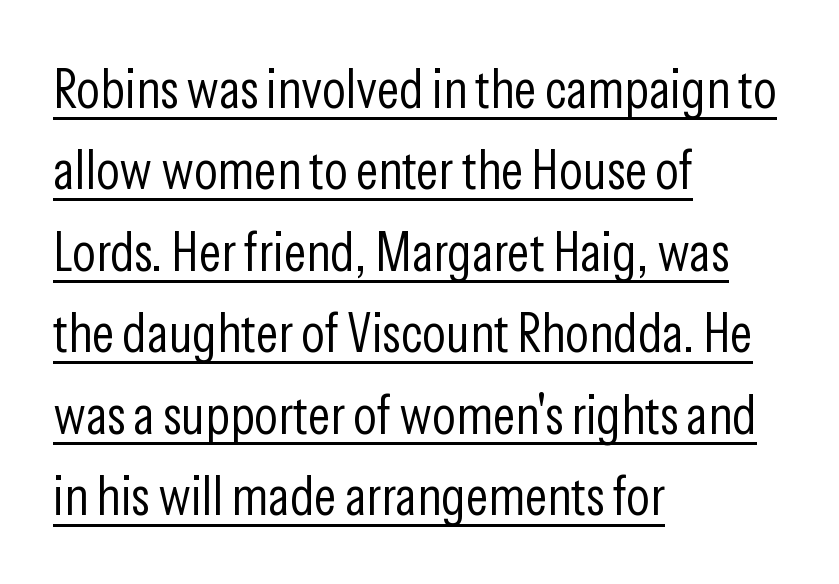
Q: Is the text bold? A: No.
Q: Is the text italic (slanted)? A: No, it is upright.
Q: Is the typeface a serif or a sans-serif typeface? A: Sans-serif.
Q: Is the text underlined? A: Yes.
Q: How is the paragraph aligned? A: Left-aligned.
Q: Is the spacing between letters normal or unusually wide? A: Normal.
Q: Is the spacing between lines tight, normal or loose? A: Normal.
Q: Width (condensed, normal, or wide)? A: Condensed.
Q: Stroke contrast? A: Low.
Q: x-height? A: Medium.
Q: Monospaced? A: No.
